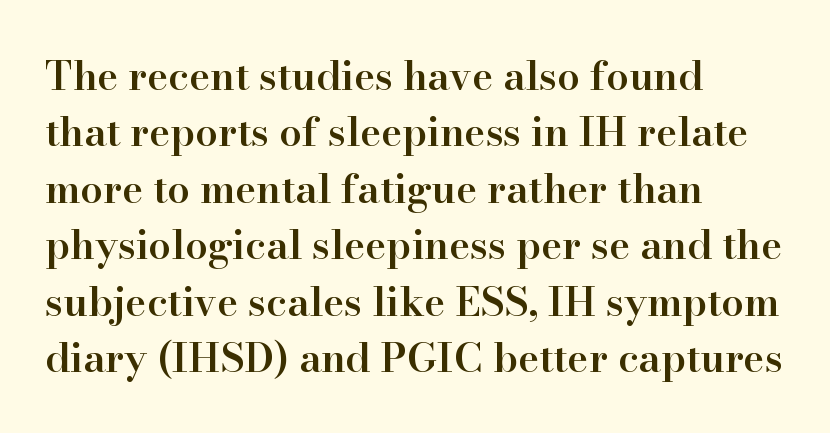
The image shows 40 px semibold serif type, upright; set left-aligned, normal line spacing (1.41x), normal letter spacing, not underlined; high stroke contrast and a small x-height.
